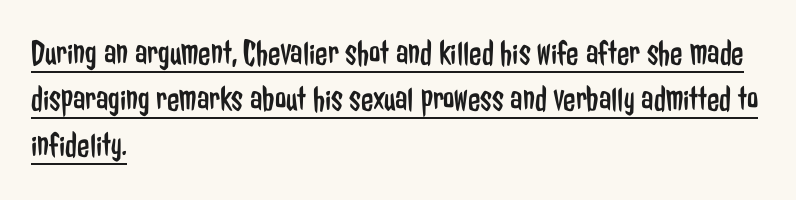
{"serif": "no", "italic": "no", "bold": "no", "weight": "regular", "width": "condensed", "stroke_contrast": "low", "x_height": "medium", "monospaced": "no", "underline": "yes", "align": "left", "line_spacing": "normal", "line_spacing_ratio": 1.28, "letter_spacing": "normal", "letter_spacing_em": 0.0, "glyph_px": 36}
